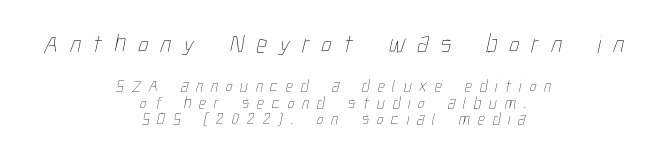
The image shows 26 px text type; set centered, tight line spacing (0.97x), unusually wide letter spacing (+0.46 em), not underlined; the first (top) block is 1.53x larger.
